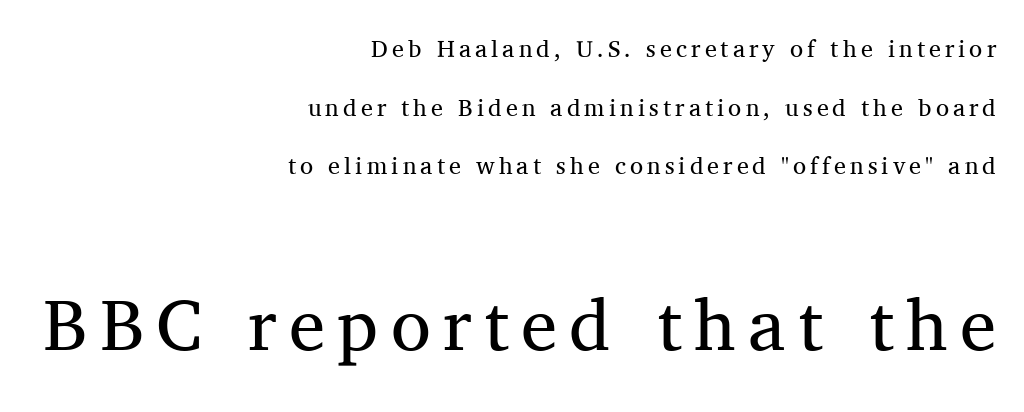
Every stem runs plumb, perpendicular to the baseline. These lines are rendered in a variable-pitch font. All the whitespace from short lines collects on the left. Yep, those are serifs on the letters. Unmarked baselines from the first word to the last.
